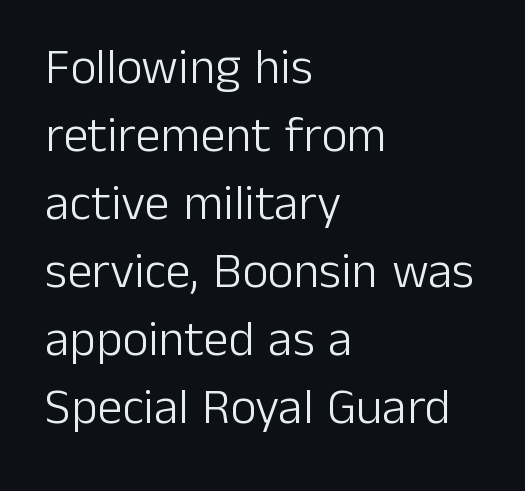
{"serif": "no", "italic": "no", "bold": "no", "weight": "light", "width": "normal", "stroke_contrast": "low", "x_height": "medium", "monospaced": "no", "underline": "no", "align": "left", "line_spacing": "normal", "line_spacing_ratio": 1.36, "letter_spacing": "normal", "letter_spacing_em": 0.0, "glyph_px": 50}
